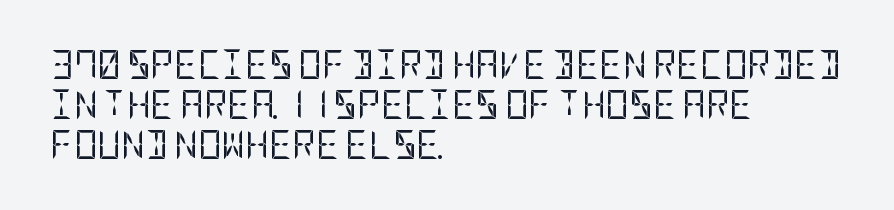
Q: Is the text bold? A: No.
Q: Is the text italic (slanted)? A: No, it is upright.
Q: Is the typeface a serif or a sans-serif typeface? A: Sans-serif.
Q: Is the text underlined? A: No.
Q: How is the paragraph aligned? A: Left-aligned.
Q: Is the spacing between letters normal or unusually wide? A: Normal.
Q: Is the spacing between lines tight, normal or loose? A: Normal.
Q: Width (condensed, normal, or wide)? A: Condensed.
Q: Stroke contrast? A: Low.
Q: x-height? A: Large.
